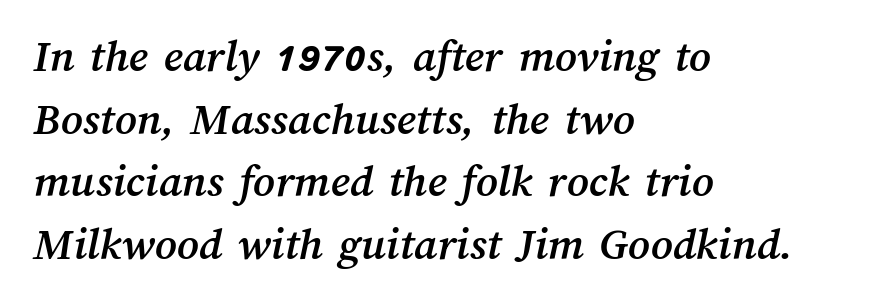
The image shows 47 px text type; set left-aligned, normal line spacing (1.33x), normal letter spacing, not underlined; medium stroke contrast and a medium x-height.
